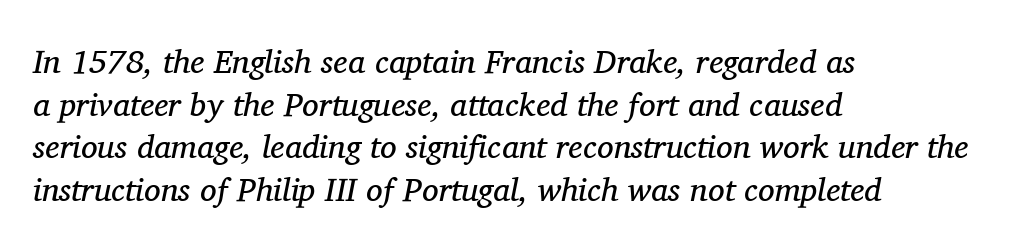
Is the type slanted? Yes — the strokes lean at a clear angle. Font category for this specimen: serif. Each letter keeps its own natural width here, so spacing adapts to shape. Does the leading feel generous? No, just average. The rendering anchors every line to the left-hand side.
